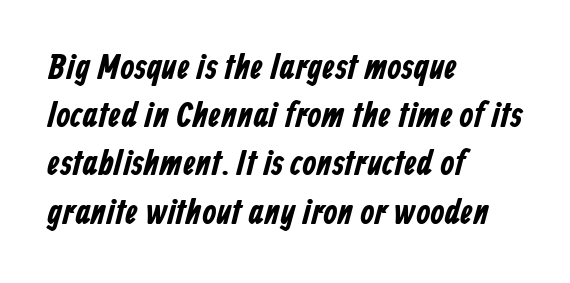
Check where the strokes stop: nothing finishes them off — pure sans. Is this a fixed-width face? No — the glyphs have proportional, varying widths. The passage shown stacks its lines at a standard gap. The letterforms sit shoulder to shoulder at normal distance. Clear beneath every line of the passage. Teacher's note: observe the even left margin — that is flush-left alignment.
